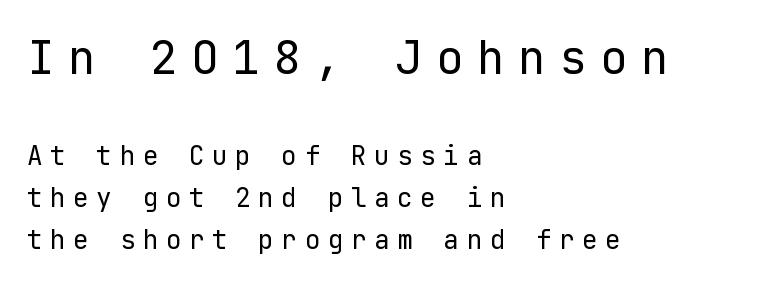
Q: Is the text bold? A: No.
Q: Is the text italic (slanted)? A: No, it is upright.
Q: Is the typeface a serif or a sans-serif typeface? A: Sans-serif.
Q: Is the text underlined? A: No.
Q: How is the paragraph aligned? A: Left-aligned.
Q: Is the spacing between letters normal or unusually wide? A: Unusually wide.
Q: Is the spacing between lines tight, normal or loose? A: Normal.
Q: Which block of text is set in a larger size, the first (top) or the second (bottom)? A: The first (top) one.
Q: Width (condensed, normal, or wide)? A: Normal.
Q: Stroke contrast? A: Low.
Q: x-height? A: Medium.
